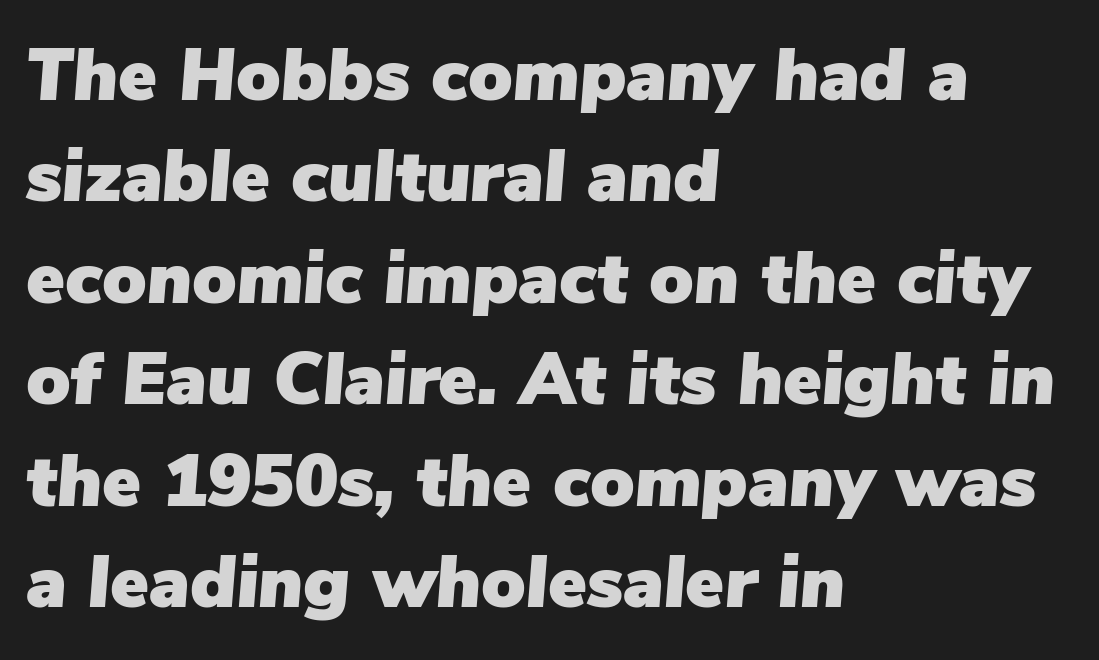
Q: Is the text italic (slanted)? A: Yes, it leans right by about 5 degrees.
Q: Is the text underlined? A: No.
Q: How is the paragraph aligned? A: Left-aligned.
Q: Is the spacing between letters normal or unusually wide? A: Normal.
Q: Is the spacing between lines tight, normal or loose? A: Normal.
Q: Width (condensed, normal, or wide)? A: Normal.
Q: Stroke contrast? A: Low.
Q: x-height? A: Medium.
Q: Monospaced? A: No.
